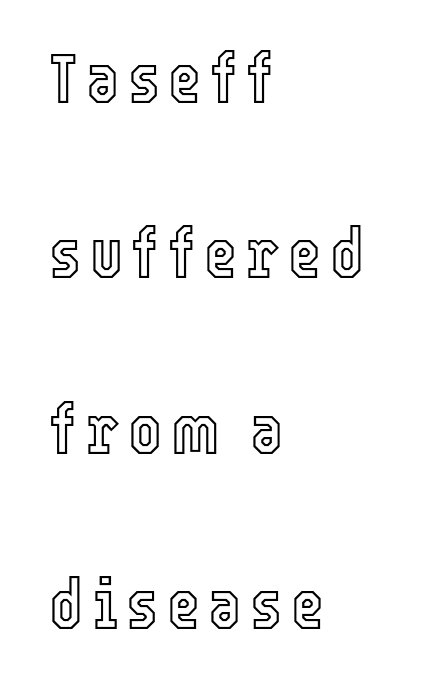
Quick note: interline space is abundant. Where is the straight margin? On the left. Honestly, there is no underline to notice here at all. Here the designer chose a conventional face with non-uniform glyph widths.
